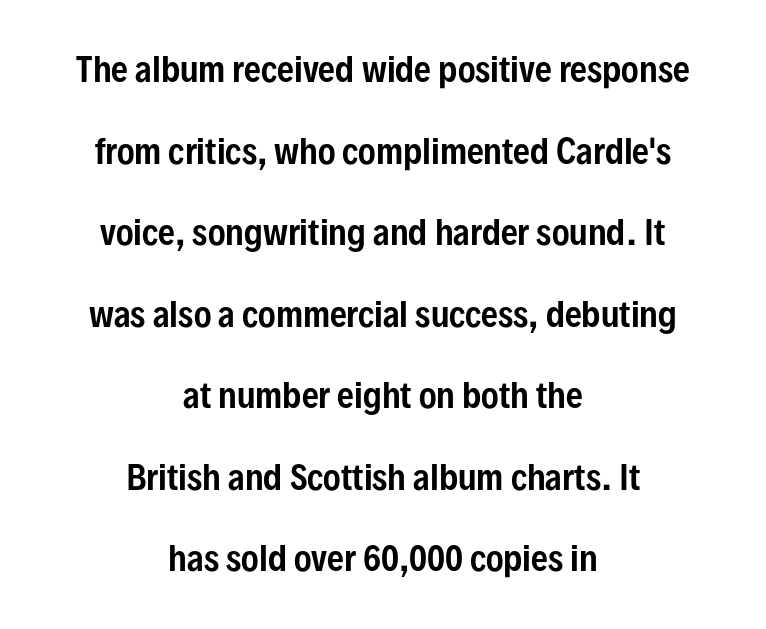
{"serif": "no", "italic": "no", "width": "condensed", "stroke_contrast": "low", "x_height": "medium", "monospaced": "no", "underline": "no", "align": "center", "line_spacing": "loose", "line_spacing_ratio": 2.47, "letter_spacing": "normal", "letter_spacing_em": 0.0, "glyph_px": 33}
